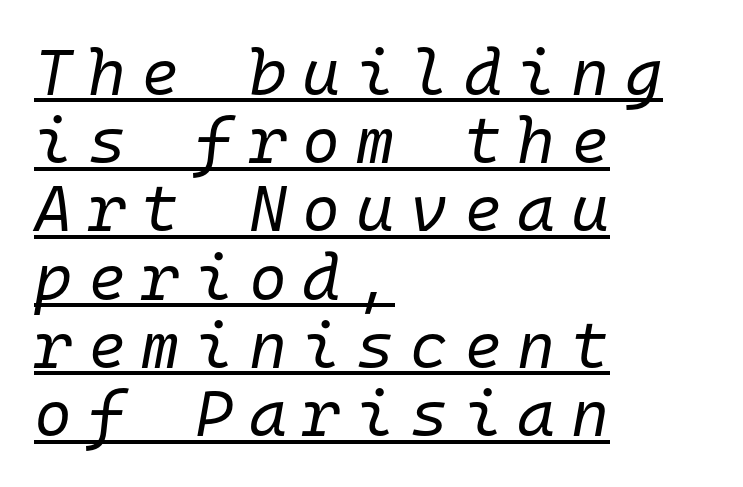
Q: Is the text bold? A: No.
Q: Is the text italic (slanted)? A: Yes, it leans right by about 10 degrees.
Q: Is the text underlined? A: Yes.
Q: How is the paragraph aligned? A: Left-aligned.
Q: Is the spacing between letters normal or unusually wide? A: Unusually wide.
Q: Is the spacing between lines tight, normal or loose? A: Tight.
Q: Width (condensed, normal, or wide)? A: Normal.
Q: Stroke contrast? A: Low.
Q: x-height? A: Medium.
Q: Monospaced? A: Yes.
